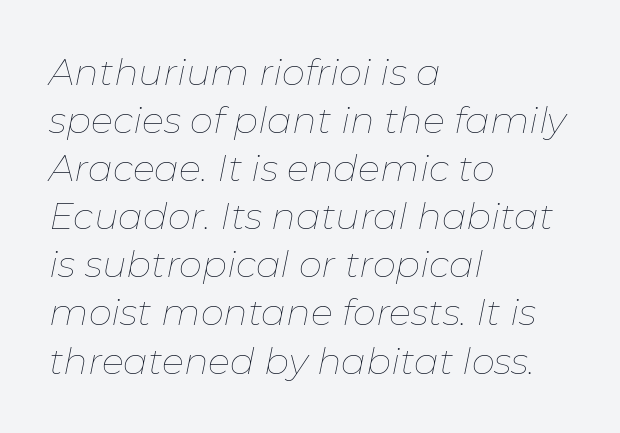
Q: Is the text bold? A: No.
Q: Is the text italic (slanted)? A: Yes, it leans right by about 11 degrees.
Q: Is the text underlined? A: No.
Q: How is the paragraph aligned? A: Left-aligned.
Q: Is the spacing between letters normal or unusually wide? A: Normal.
Q: Is the spacing between lines tight, normal or loose? A: Normal.
Q: Width (condensed, normal, or wide)? A: Normal.
Q: Stroke contrast? A: Low.
Q: x-height? A: Medium.
Q: Monospaced? A: No.
